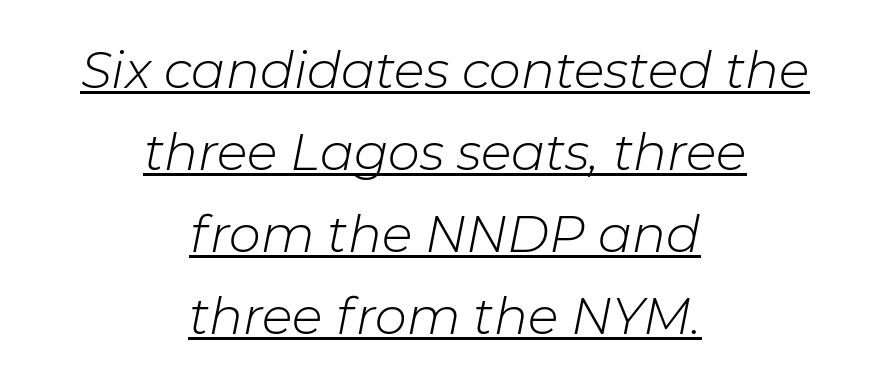
This sample carries an underscore along the baseline area. The typesetting does not lean heavy: it is not bold. This is oblique type, the kind used for emphasis or titles. Varying glyph widths throughout — classic text-font behaviour. How would I describe the line gaps? Plain and ordinary. The lines in this sample share a center point and differ in where they start and stop.
